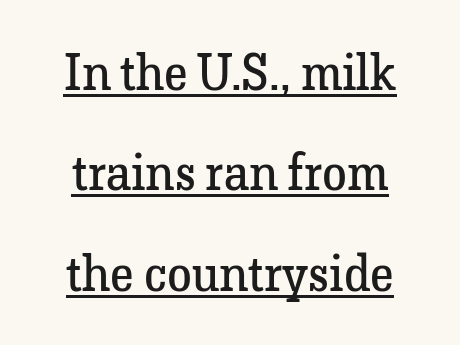
The leading is generous, giving the passage an open texture. This sample has the flowing, uneven cadence of proportional lettering. Stem width sits at or under what a default text font uses. Honestly, the letter spacing is just normal — you wouldn't notice it.
